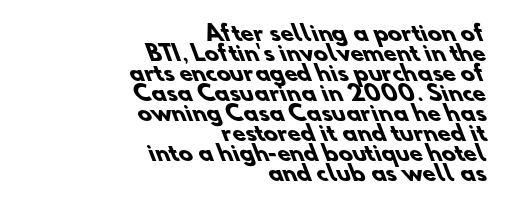
{"bold": "yes", "underline": "no", "align": "right", "line_spacing": "tight", "line_spacing_ratio": 0.95, "letter_spacing": "normal", "letter_spacing_em": 0.0, "glyph_px": 21}
